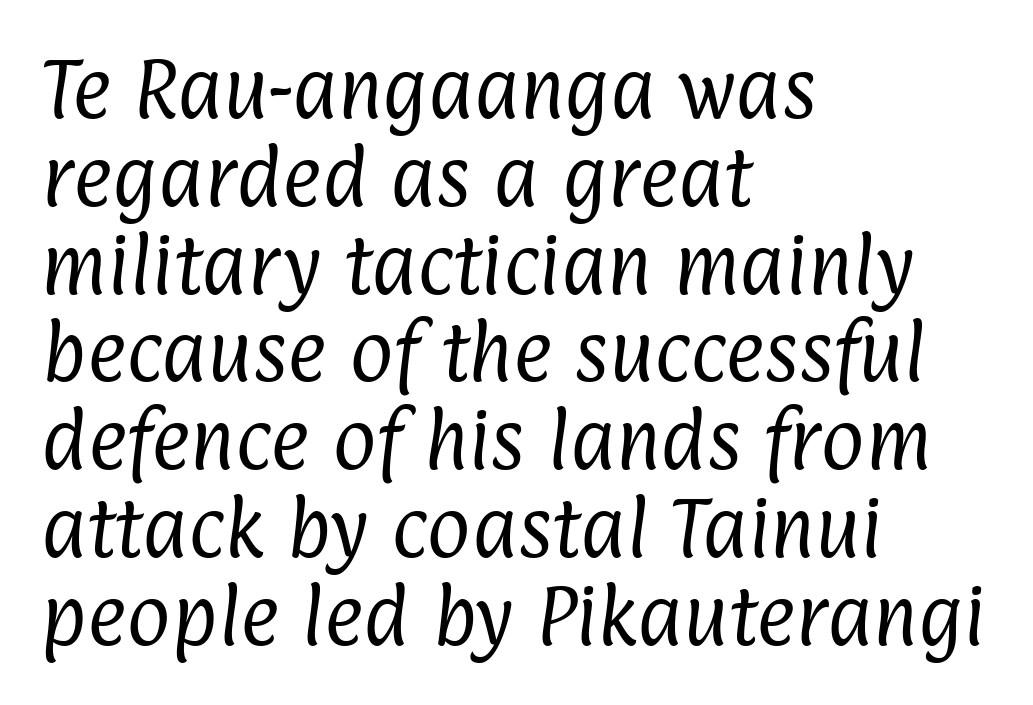
Q: Is the text bold? A: No.
Q: Is the typeface a serif or a sans-serif typeface? A: Sans-serif.
Q: Is the text underlined? A: No.
Q: How is the paragraph aligned? A: Left-aligned.
Q: Is the spacing between letters normal or unusually wide? A: Normal.
Q: Is the spacing between lines tight, normal or loose? A: Normal.
Q: Width (condensed, normal, or wide)? A: Condensed.
Q: Stroke contrast? A: Low.
Q: x-height? A: Medium.
Q: Monospaced? A: No.
